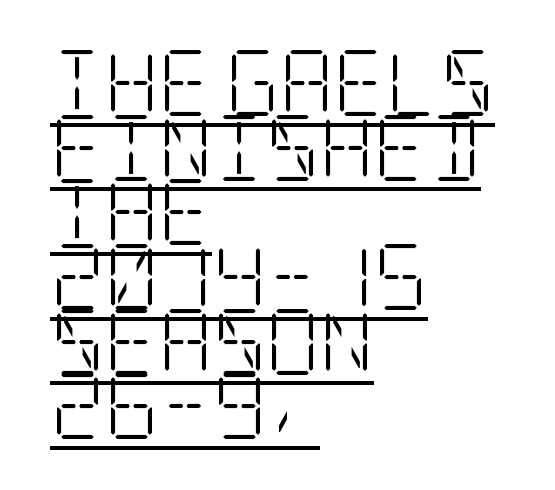
The image shows 66 px light, condensed serif type, upright; set left-aligned, tight line spacing (0.98x), normal letter spacing, underlined; low stroke contrast and a large x-height.
